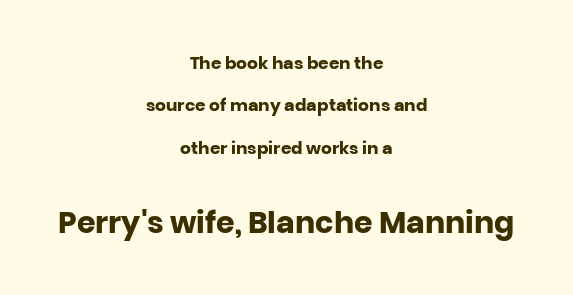
{"serif": "no", "italic": "no", "bold": "yes", "weight": "heavy", "width": "normal", "stroke_contrast": "low", "x_height": "large", "monospaced": "no", "underline": "no", "align": "center", "line_spacing": "loose", "line_spacing_ratio": 2.49, "letter_spacing": "normal", "letter_spacing_em": 0.0, "larger_block": "second", "size_ratio": 1.76, "glyph_px": 30}
